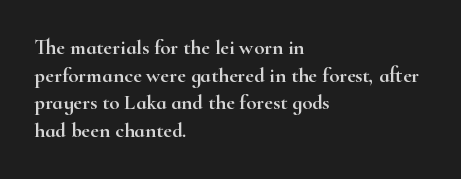
{"italic": "no", "underline": "no", "align": "left", "line_spacing": "normal", "line_spacing_ratio": 1.32, "letter_spacing": "normal", "letter_spacing_em": 0.0, "glyph_px": 21}
